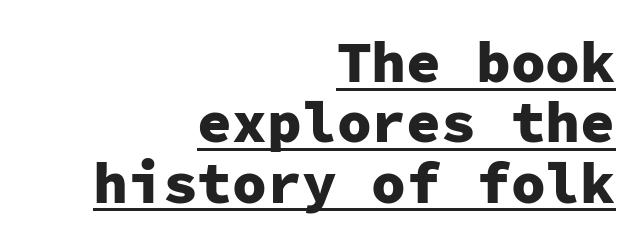
The image shows 58 px heavy sans-serif type, upright, monospaced; set right-aligned, tight line spacing (1.04x), normal letter spacing, underlined; low stroke contrast and a medium x-height.
